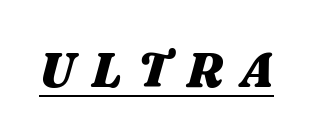
Q: Is the text bold? A: Yes.
Q: Is the text italic (slanted)? A: Yes, it leans right by about 16 degrees.
Q: Is the text underlined? A: Yes.
Q: Is the spacing between letters normal or unusually wide? A: Unusually wide.
Q: Width (condensed, normal, or wide)? A: Normal.
Q: Stroke contrast? A: Medium.
Q: x-height? A: Medium.
Q: Monospaced? A: No.
